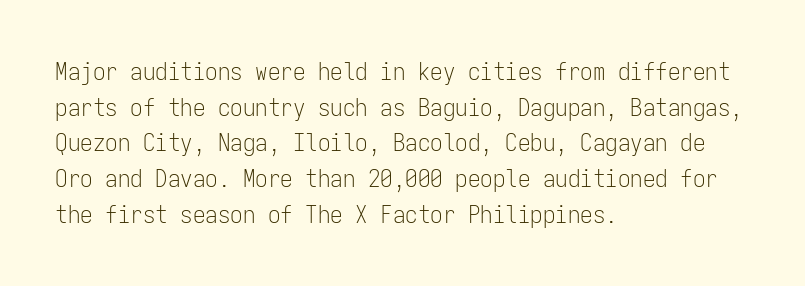
{"italic": "no", "bold": "no", "underline": "no", "align": "left", "line_spacing": "normal", "line_spacing_ratio": 1.43, "letter_spacing": "normal", "letter_spacing_em": 0.0, "glyph_px": 25}
